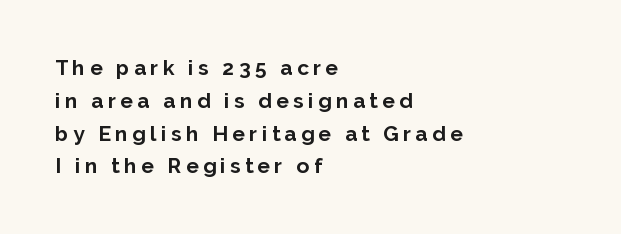
{"italic": "no", "bold": "yes", "underline": "no", "align": "left", "line_spacing": "normal", "line_spacing_ratio": 1.56, "letter_spacing": "wide", "letter_spacing_em": 0.21, "glyph_px": 21}
